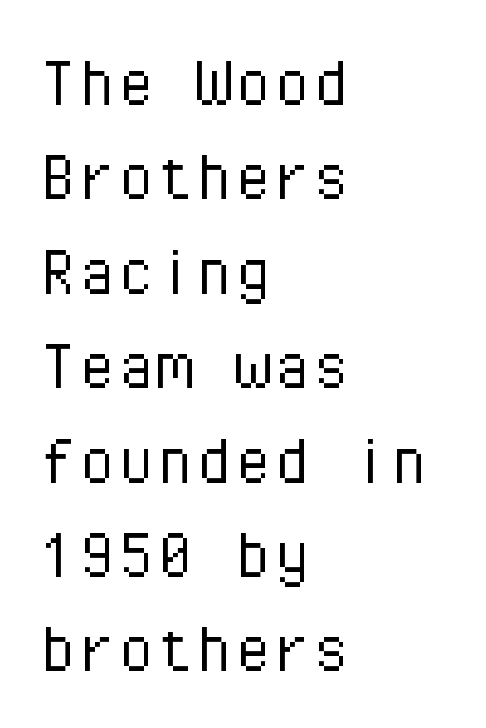
Weight: in the light-to-regular range. Note the uniform advance width — an 'i' takes as much space as an 'm'. The compositor pushed each line to the left boundary. Each word holds together tightly as a unit, with standard inter-letter gaps.
